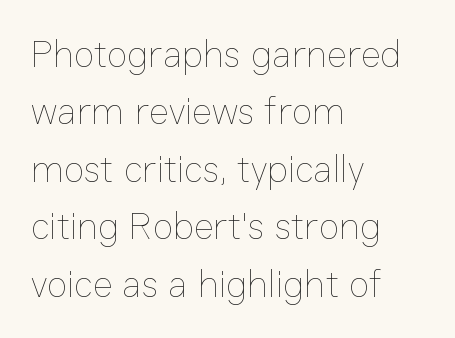
Q: Is the text bold? A: No.
Q: Is the text italic (slanted)? A: No, it is upright.
Q: Is the text underlined? A: No.
Q: How is the paragraph aligned? A: Left-aligned.
Q: Is the spacing between letters normal or unusually wide? A: Normal.
Q: Is the spacing between lines tight, normal or loose? A: Normal.
Q: Width (condensed, normal, or wide)? A: Normal.
Q: Stroke contrast? A: Low.
Q: x-height? A: Medium.
Q: Monospaced? A: No.
